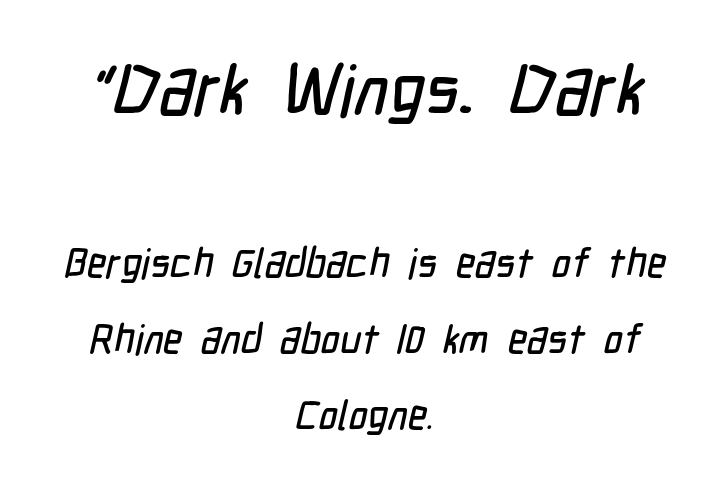
{"serif": "no", "width": "condensed", "stroke_contrast": "low", "x_height": "medium", "monospaced": "no", "underline": "no", "align": "center", "line_spacing_ratio": 1.85, "letter_spacing": "normal", "letter_spacing_em": 0.0, "larger_block": "first", "size_ratio": 1.73, "glyph_px": 71}
